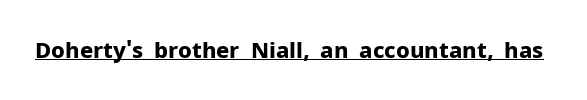
The face used here is rendered with its standard letterfit. These lines were composed using upright roman letters. Strokes here are thick enough to call this a true bold. Is there an underline? Yes — a line sits under the letters.
